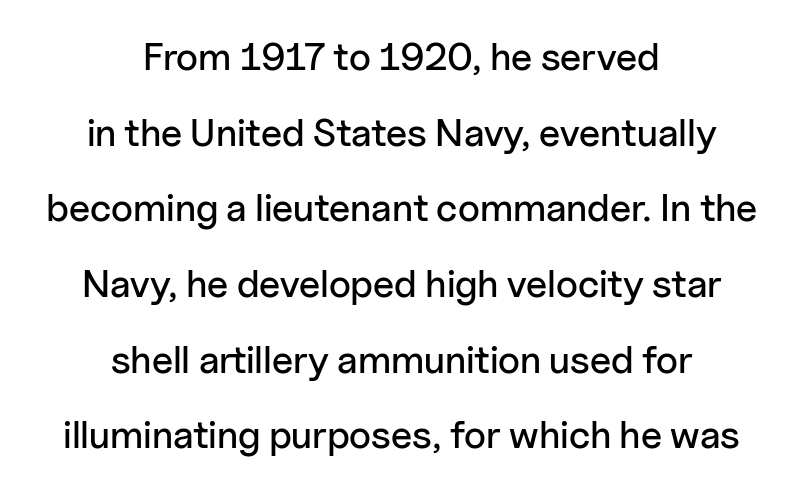
{"serif": "no", "italic": "no", "width": "normal", "stroke_contrast": "low", "x_height": "medium", "monospaced": "no", "underline": "no", "align": "center", "line_spacing": "loose", "line_spacing_ratio": 1.94, "letter_spacing": "normal", "letter_spacing_em": 0.0, "glyph_px": 39}
